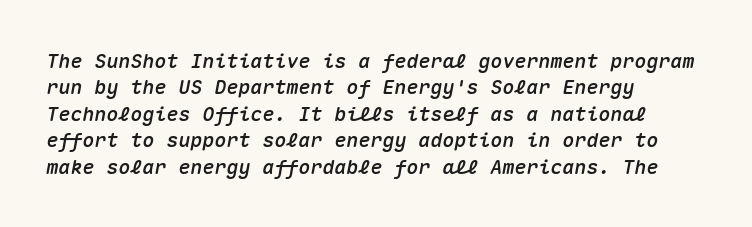
This rendering features lettering with no underline. There is no visible air inserted between adjacent glyphs. Horizontal bands of white between lines are of average thickness. Designer's note — italics engaged. Each line starts at the same left margin while the right side varies.
